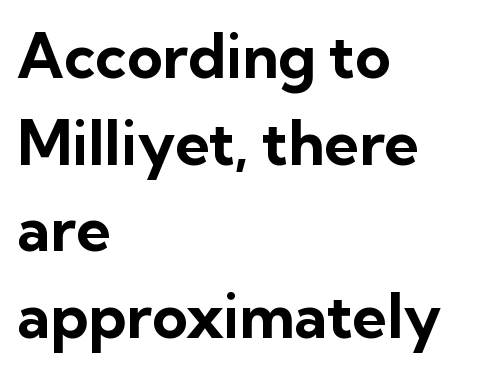
{"serif": "no", "italic": "no", "bold": "yes", "weight": "bold", "width": "normal", "stroke_contrast": "low", "x_height": "medium", "monospaced": "no", "underline": "no", "align": "left", "line_spacing": "normal", "line_spacing_ratio": 1.42, "letter_spacing": "normal", "letter_spacing_em": 0.0, "glyph_px": 61}
